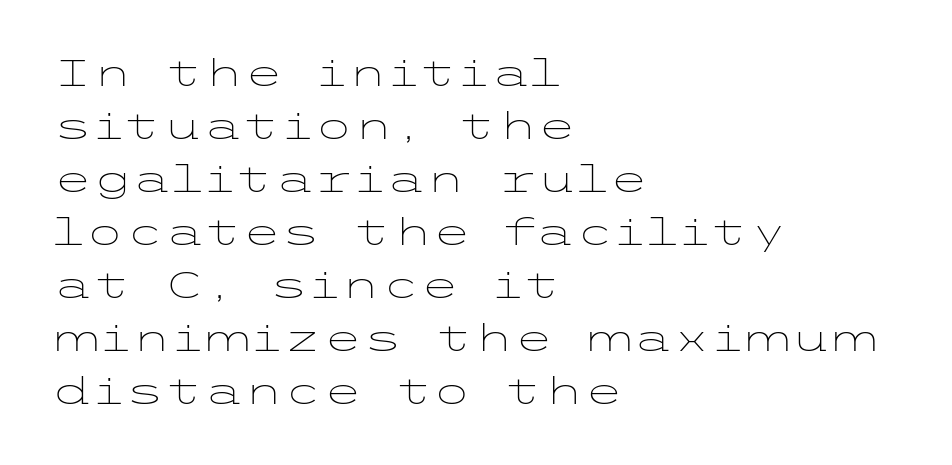
Q: Is the text bold? A: No.
Q: Is the text italic (slanted)? A: No, it is upright.
Q: Is the typeface a serif or a sans-serif typeface? A: Sans-serif.
Q: Is the text underlined? A: No.
Q: How is the paragraph aligned? A: Left-aligned.
Q: Is the spacing between letters normal or unusually wide? A: Normal.
Q: Is the spacing between lines tight, normal or loose? A: Normal.
Q: Width (condensed, normal, or wide)? A: Wide.
Q: Stroke contrast? A: Low.
Q: x-height? A: Medium.
